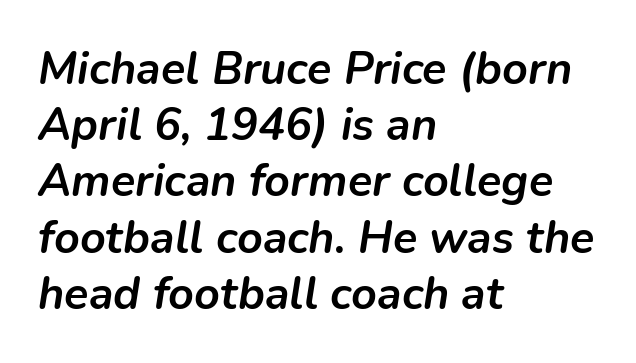
The image shows 45 px semibold type, italic (leaning right); set left-aligned, normal line spacing (1.25x), normal letter spacing, not underlined; low stroke contrast and a medium x-height.
